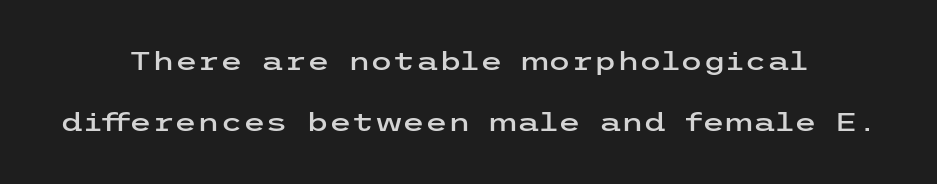
Q: Is the text italic (slanted)? A: No, it is upright.
Q: Is the text underlined? A: No.
Q: How is the paragraph aligned? A: Centered.
Q: Is the spacing between letters normal or unusually wide? A: Normal.
Q: Is the spacing between lines tight, normal or loose? A: Loose.
